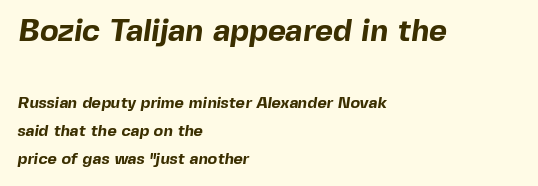
The image shows 31 px bold sans-serif type; set left-aligned, line spacing 1.75x, normal letter spacing, not underlined; the first (top) block is 1.94x larger; a medium x-height.
